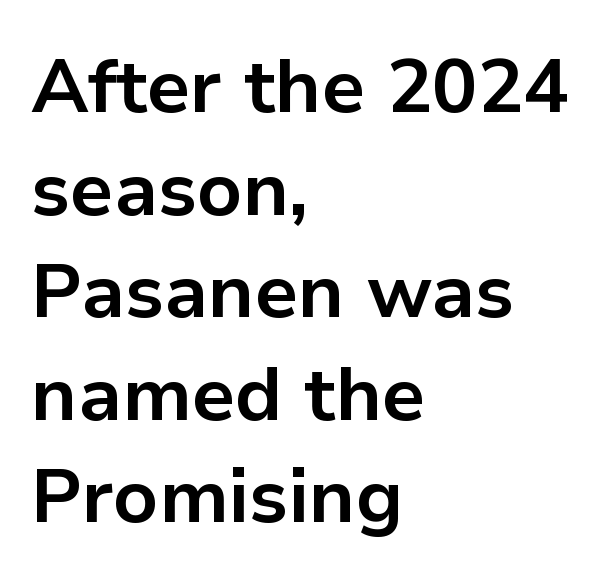
{"serif": "no", "italic": "no", "bold": "yes", "weight": "bold", "width": "normal", "stroke_contrast": "low", "x_height": "medium", "monospaced": "no", "underline": "no", "align": "left", "line_spacing": "normal", "line_spacing_ratio": 1.35, "letter_spacing": "normal", "letter_spacing_em": 0.0, "glyph_px": 76}
